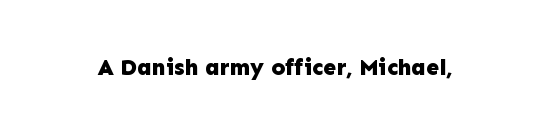
Notice how thick the strokes are: this is what a full bold looks like. In terms of letterspacing, this is plain default setting. The specimen omits any rule beneath the text block's lines. The lettering stays uniformly vertical, giving the passage a roman look.
